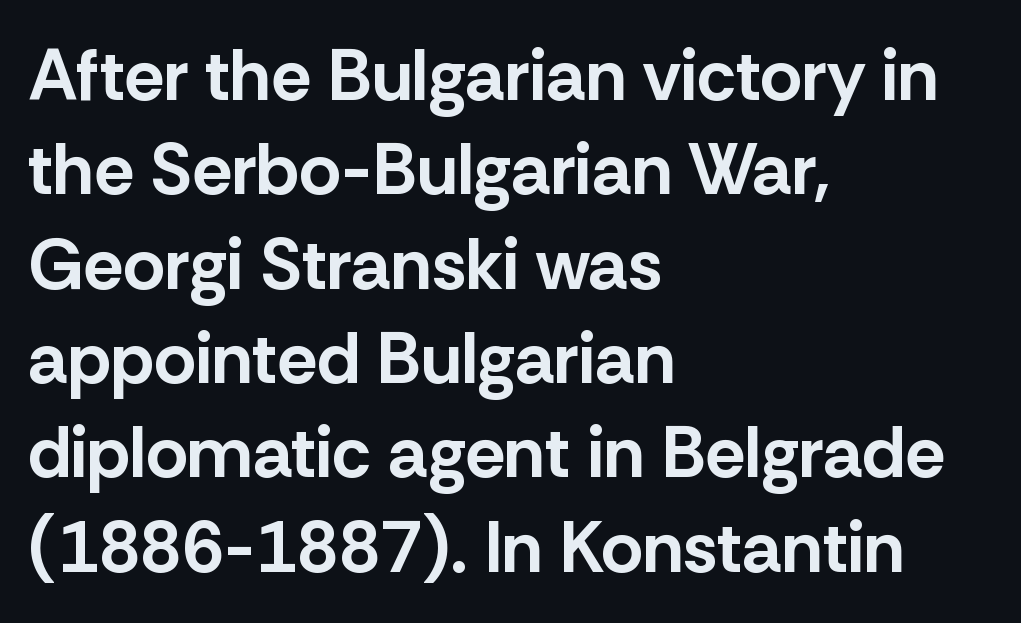
The image shows 72 px bold sans-serif type, upright; set left-aligned, normal line spacing (1.31x), normal letter spacing, not underlined; low stroke contrast and a medium x-height.
